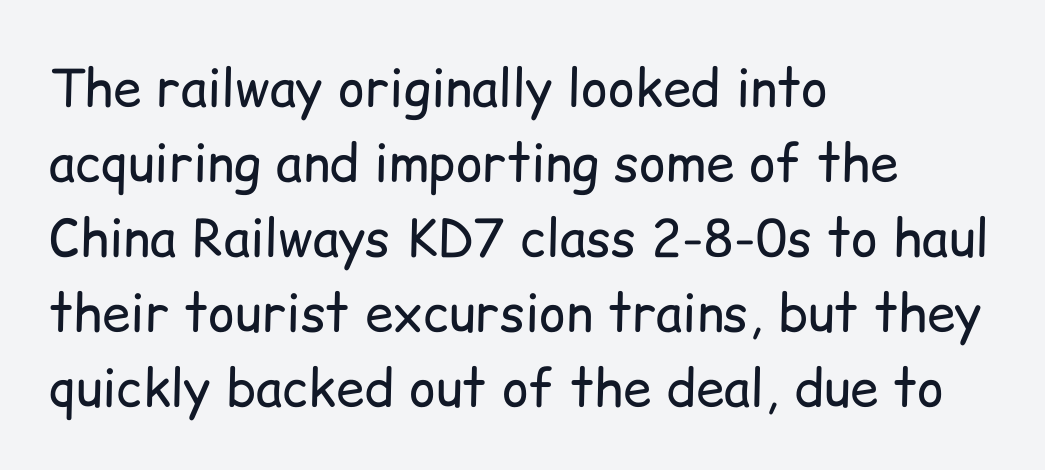
Q: Is the text bold? A: No.
Q: Is the text italic (slanted)? A: No, it is upright.
Q: Is the typeface a serif or a sans-serif typeface? A: Sans-serif.
Q: Is the text underlined? A: No.
Q: How is the paragraph aligned? A: Left-aligned.
Q: Is the spacing between letters normal or unusually wide? A: Normal.
Q: Is the spacing between lines tight, normal or loose? A: Normal.
Q: Width (condensed, normal, or wide)? A: Normal.
Q: Stroke contrast? A: Low.
Q: x-height? A: Medium.
Q: Monospaced? A: No.
